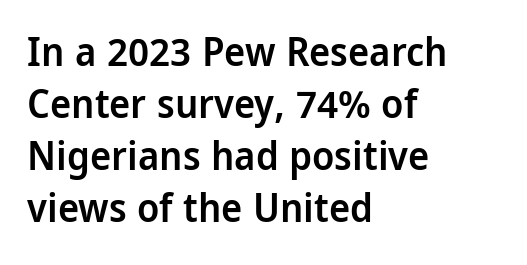
Q: Is the text bold? A: Semi-bold.
Q: Is the text italic (slanted)? A: No, it is upright.
Q: Is the typeface a serif or a sans-serif typeface? A: Sans-serif.
Q: Is the text underlined? A: No.
Q: How is the paragraph aligned? A: Left-aligned.
Q: Is the spacing between letters normal or unusually wide? A: Normal.
Q: Is the spacing between lines tight, normal or loose? A: Normal.
Q: Width (condensed, normal, or wide)? A: Condensed.
Q: Stroke contrast? A: Low.
Q: x-height? A: Large.
Q: Monospaced? A: No.
